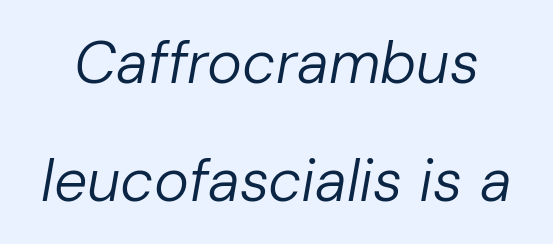
The rendering uses a large line-height, opening up the rows. The gaps between neighbouring characters are ordinary and unremarkable. Is this a heavy cut? Hardly; it is regular or lighter. Here the designer chose a conventional face with non-uniform glyph widths.
